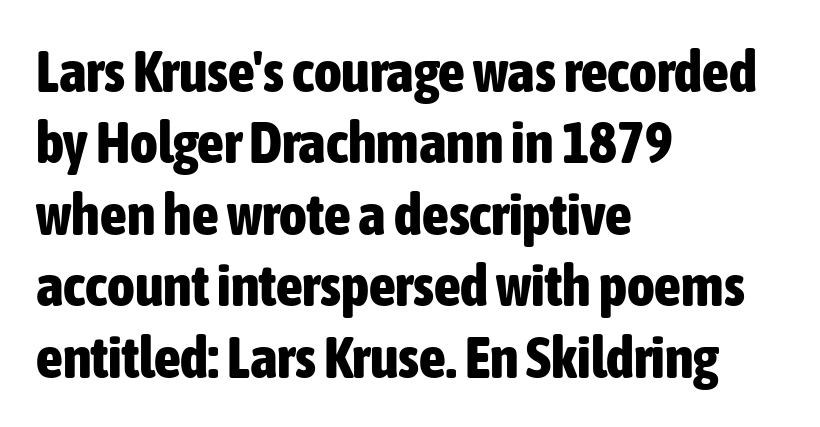
A sans-serif font was chosen for this passage. The letters stand upright; this is a roman face. Decoration check: the copy has no underline. The lines in this sample share a left origin and differ only in where they stop. In terms of letterspacing, this is plain default setting. The face used here is proportionally spaced, like ordinary book or web type.
